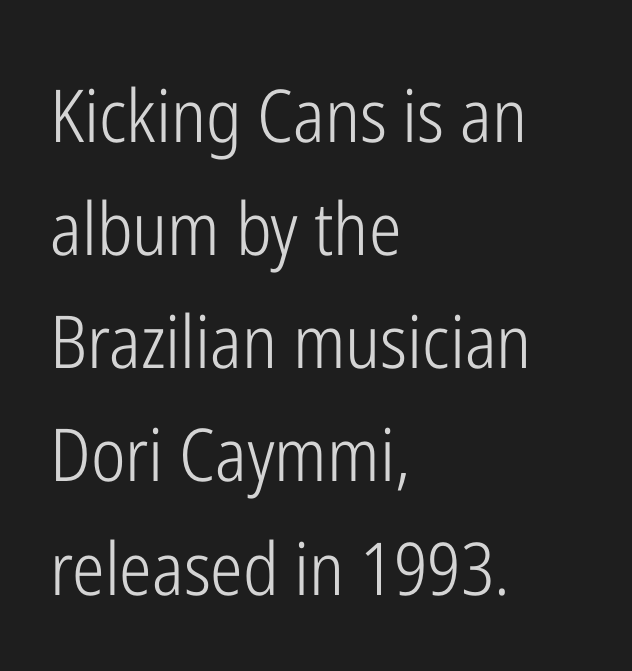
This sample keeps an unexceptional amount of space between lines. Horizontal alignment here is leftward, the default for most running prose. Proportional: the letters do not fall into vertical columns. I'd call this a sans setting — the letters go barefoot.
